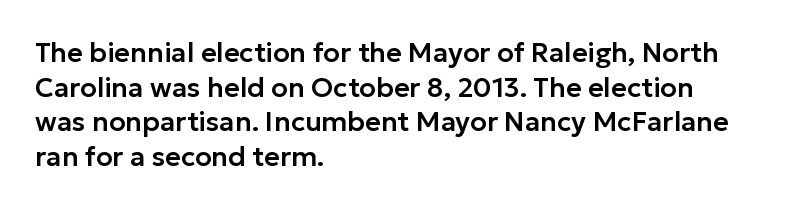
Q: Is the text italic (slanted)? A: No, it is upright.
Q: Is the text underlined? A: No.
Q: How is the paragraph aligned? A: Left-aligned.
Q: Is the spacing between letters normal or unusually wide? A: Normal.
Q: Is the spacing between lines tight, normal or loose? A: Normal.
